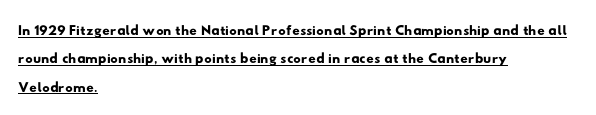
Every row of glyphs begins at an identical x-position on the left. Letter spacing: default. Whoever set this chose a conventional vertical rhythm. Each line of the rendering has a horizontal stroke beneath the glyphs.
